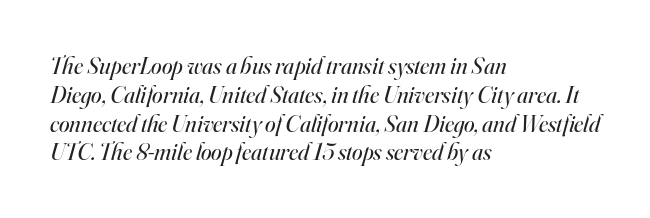
Q: Is the text bold? A: No.
Q: Is the text italic (slanted)? A: Yes, it leans right by about 16 degrees.
Q: Is the text underlined? A: No.
Q: How is the paragraph aligned? A: Left-aligned.
Q: Is the spacing between letters normal or unusually wide? A: Normal.
